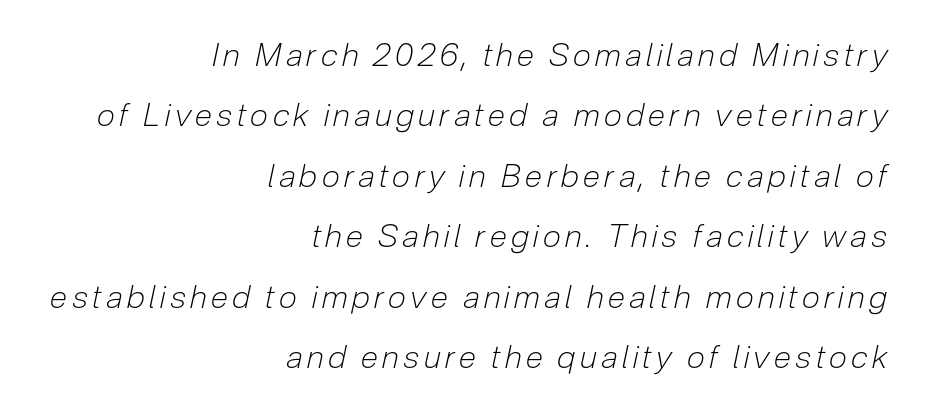
{"italic": "yes", "lean": "right", "slant_degrees": 12, "bold": "no", "weight": "light", "width": "condensed", "stroke_contrast": "low", "x_height": "medium", "monospaced": "no", "underline": "no", "align": "right", "line_spacing_ratio": 1.89, "glyph_px": 32}
